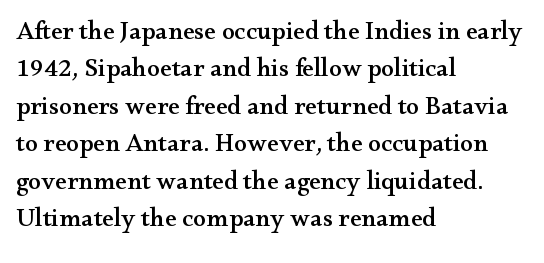
{"italic": "no", "underline": "no", "align": "left", "line_spacing": "normal", "line_spacing_ratio": 1.44, "letter_spacing": "normal", "letter_spacing_em": 0.0, "glyph_px": 26}
